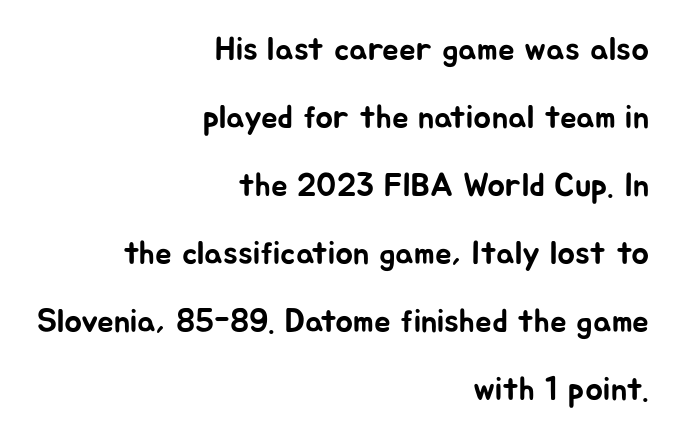
The image shows 33 px sans-serif type, upright; set right-aligned, loose line spacing (2.06x), normal letter spacing, not underlined; low stroke contrast and a medium x-height.
